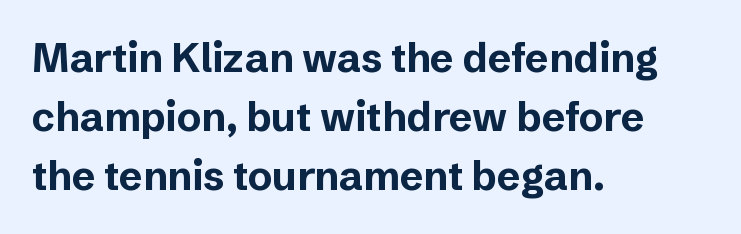
The image shows 40 px bold sans-serif type, upright; set left-aligned, normal line spacing (1.48x), normal letter spacing, not underlined; low stroke contrast and a medium x-height.
